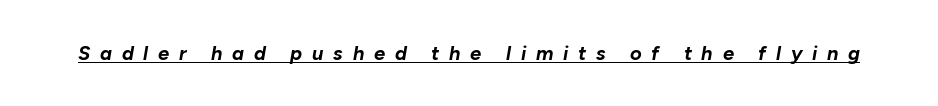
Emphasis-style slanted type is in use. The passage shown has open, widely tracked lettering throughout. The face used here appears with an underline applied. Weight check: bold — yes, fully.
